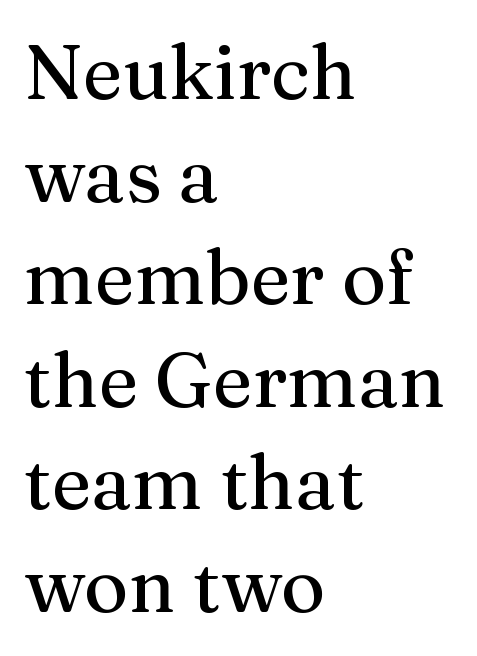
Notice how the stems are strictly vertical — no italics here. The space directly below the letters is spotless. Inter-character spacing is left at the font's built-in metrics. The ragged edge is on the right, which tells us the setting is flush left. This is serif lettering, the kind often seen in printed books.
